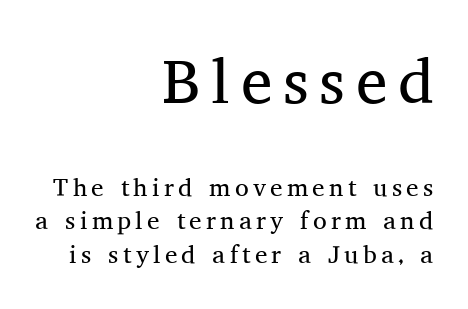
Style check: upright. The leading is moderate, giving the passage an even texture. The space beneath each line is pristine and unruled. The strokes carry an ordinary text weight at most.
